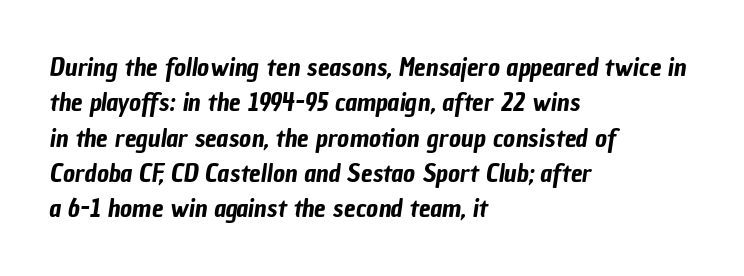
{"underline": "no", "align": "left", "line_spacing": "normal", "line_spacing_ratio": 1.36, "letter_spacing": "normal", "letter_spacing_em": 0.0, "glyph_px": 26}
